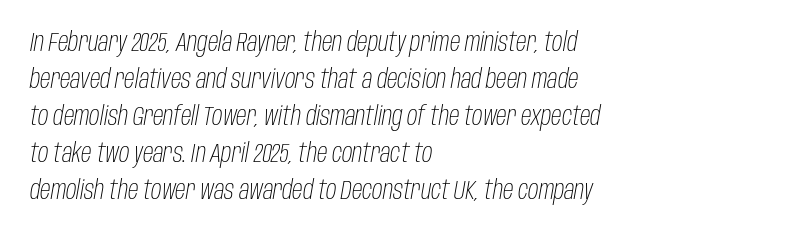
Counters stay open thanks to moderate or lighter strokes. Descenders hang freely into open space. The line texture is even and compact thanks to regular tracking. This sample uses an oblique cut, with every glyph tilted off the vertical. Is there much room between lines? A standard amount, neither cramped nor airy.
